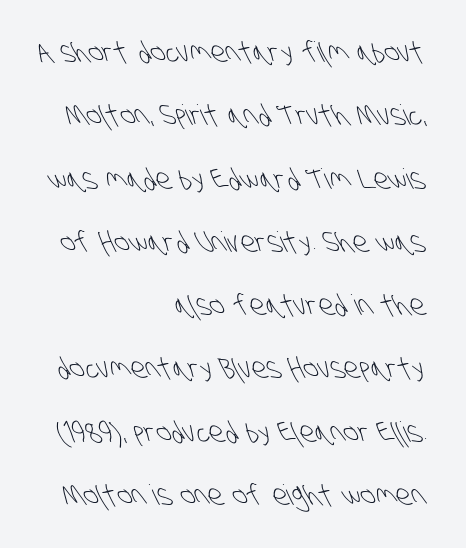
Q: Is the text bold? A: No.
Q: Is the typeface a serif or a sans-serif typeface? A: Sans-serif.
Q: Is the text underlined? A: No.
Q: How is the paragraph aligned? A: Right-aligned.
Q: Is the spacing between letters normal or unusually wide? A: Normal.
Q: Is the spacing between lines tight, normal or loose? A: Loose.
Q: Width (condensed, normal, or wide)? A: Condensed.
Q: Stroke contrast? A: Low.
Q: x-height? A: Large.
Q: Monospaced? A: No.
